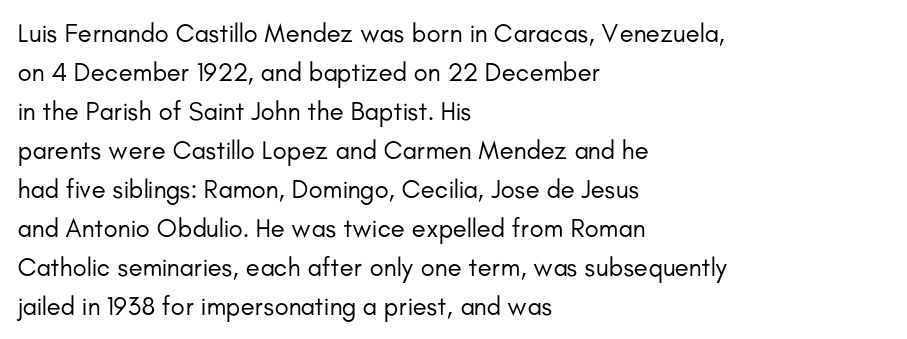
Each new line begins a customary step beneath the previous one. Students, note that the glyphs here touch the page at normal intervals. Letters rest on an invisible, unmarked baseline. Posture: upright roman.
